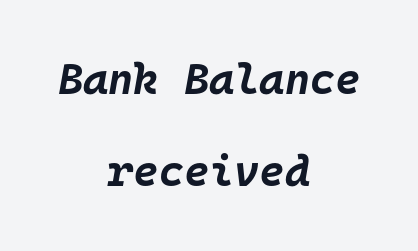
Q: Is the text bold? A: Yes.
Q: Is the text italic (slanted)? A: Yes, it leans right by about 10 degrees.
Q: Is the text underlined? A: No.
Q: How is the paragraph aligned? A: Centered.
Q: Is the spacing between letters normal or unusually wide? A: Normal.
Q: Is the spacing between lines tight, normal or loose? A: Loose.
Q: Width (condensed, normal, or wide)? A: Normal.
Q: Stroke contrast? A: Low.
Q: x-height? A: Large.
Q: Monospaced? A: Yes.
